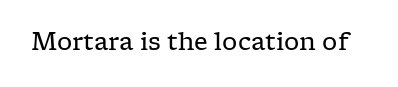
The image shows 24 px text type, upright; set normal letter spacing, not underlined.
